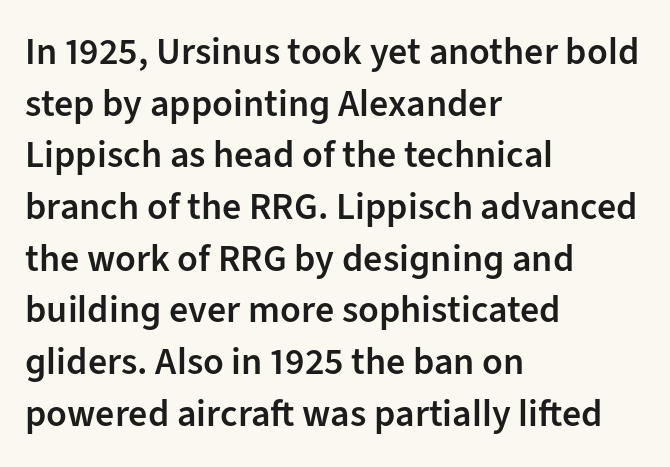
The font's upright variant was chosen for this text. These lines are composed in type without serifs. Evenly set lines give the paragraph a standard silhouette. The letters are semibold — heavier than regular but short of a full bold.
